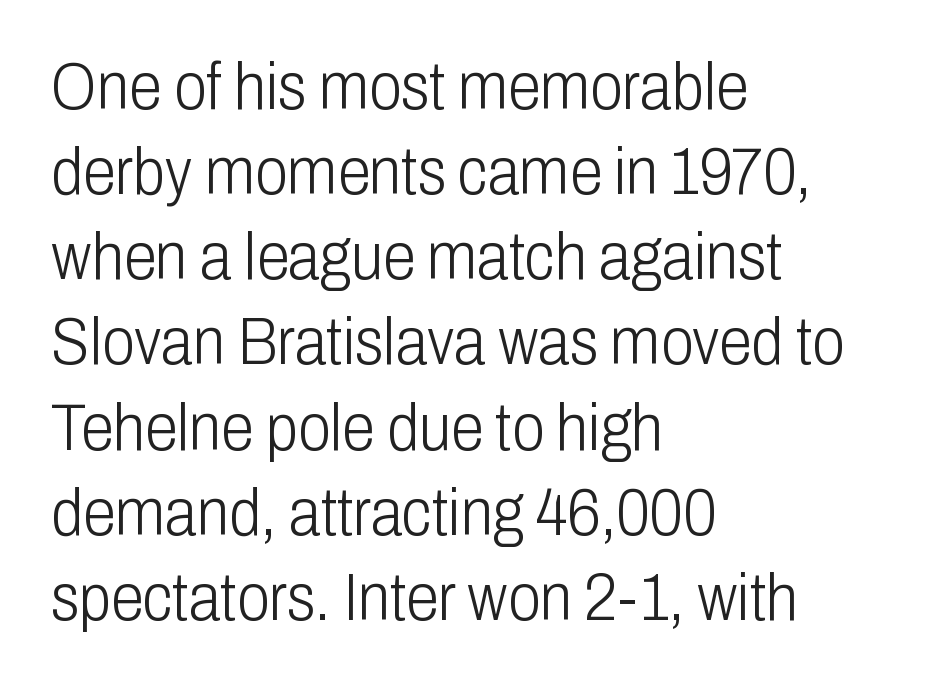
The image shows 66 px light, condensed sans-serif type, upright; set left-aligned, normal line spacing (1.29x), normal letter spacing, not underlined; low stroke contrast and a medium x-height.
